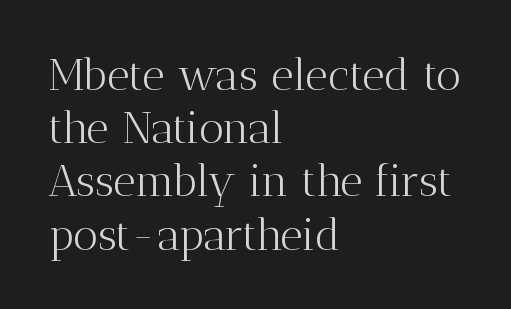
This rendering leaves character spacing at its baseline value. Stroke terminals: seriffed. Every character sits straight up, as roman type does. Is the type heavy? It reads as light-to-regular instead. Lines of text with bare space underneath. The lines are quadded left.
